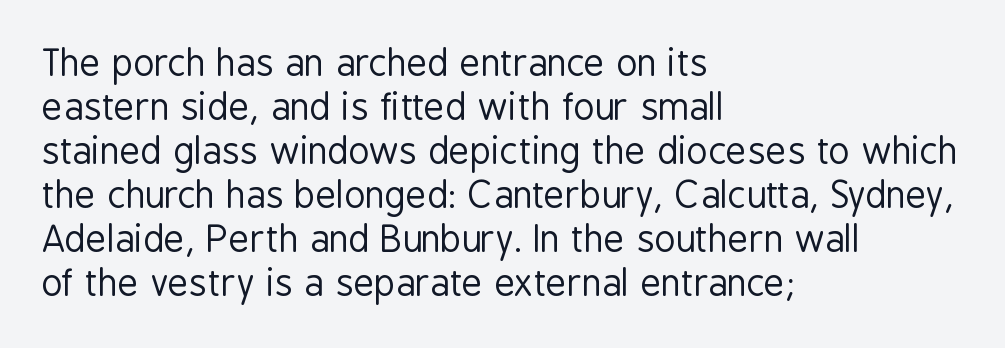
Does extra space separate the letters? No, they use regular spacing. This is not heavy type; no bold has been used. Compared with a centered layout, this one pins lines to the left instead. If you drew a line through each stem, it would be perfectly vertical. Rule under the text: the space is simply empty. This rendering employs a face without finishing strokes, i.e., a sans-serif.
